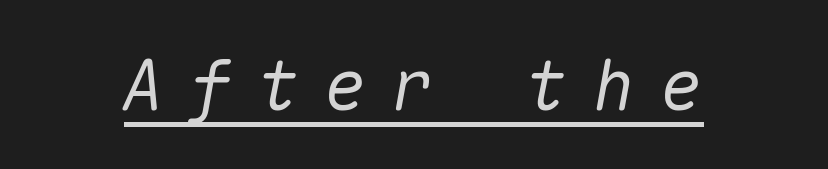
{"italic": "yes", "lean": "right", "slant_degrees": 10, "width": "normal", "stroke_contrast": "medium", "x_height": "medium", "monospaced": "yes", "underline": "yes", "letter_spacing": "wide", "letter_spacing_em": 0.36, "glyph_px": 70}
